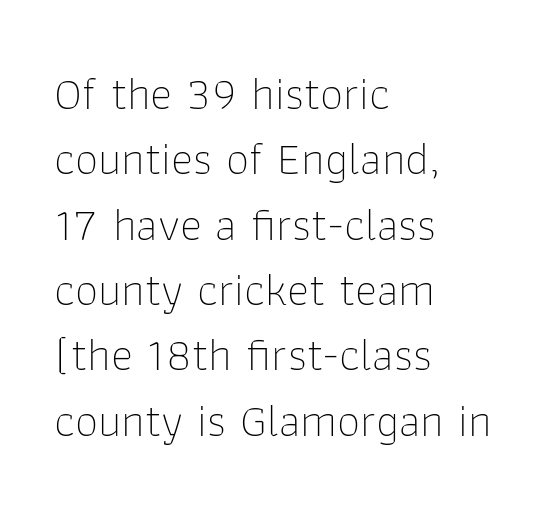
Q: Is the text bold? A: No.
Q: Is the text italic (slanted)? A: No, it is upright.
Q: Is the typeface a serif or a sans-serif typeface? A: Sans-serif.
Q: Is the text underlined? A: No.
Q: How is the paragraph aligned? A: Left-aligned.
Q: Is the spacing between letters normal or unusually wide? A: Normal.
Q: Is the spacing between lines tight, normal or loose? A: Normal.
Q: Width (condensed, normal, or wide)? A: Normal.
Q: Stroke contrast? A: Low.
Q: x-height? A: Medium.
Q: Monospaced? A: No.
